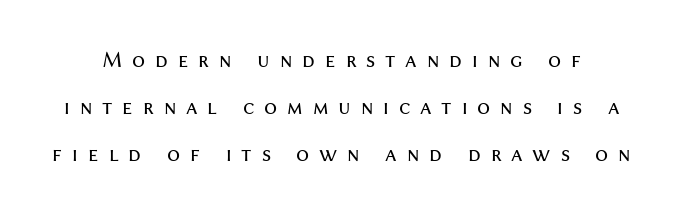
The weight would be labelled regular, book, light, or lighter still. Here the glyphs are tracked loosely, breaking word shapes into spaced letters. Glance below the letters and you will spot only blank space. Is there any slant? The stems are plumb. Airy leading.
